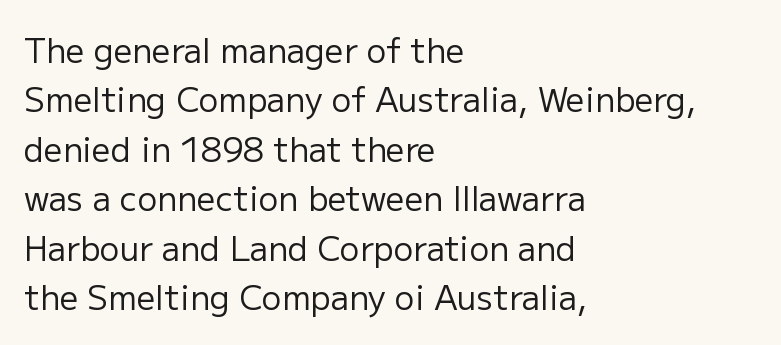
The image shows 33 px regular-weight sans-serif type, upright; set left-aligned, normal line spacing (1.5x), normal letter spacing, not underlined; low stroke contrast and a medium x-height.
